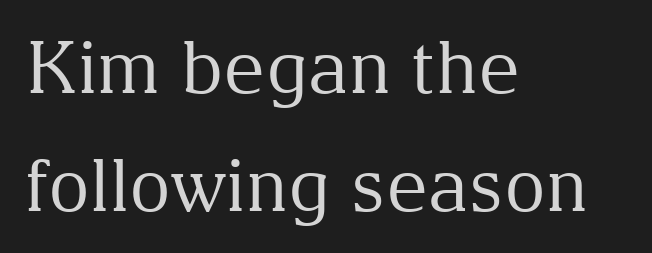
The image shows 72 px regular-weight serif type, upright; set left-aligned, normal line spacing (1.64x), normal letter spacing, not underlined; medium stroke contrast and a medium x-height.
